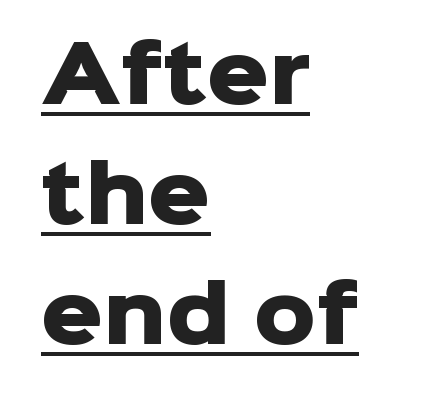
Q: Is the text bold? A: Yes.
Q: Is the text italic (slanted)? A: No, it is upright.
Q: Is the typeface a serif or a sans-serif typeface? A: Sans-serif.
Q: Is the text underlined? A: Yes.
Q: How is the paragraph aligned? A: Left-aligned.
Q: Is the spacing between letters normal or unusually wide? A: Normal.
Q: Is the spacing between lines tight, normal or loose? A: Normal.
Q: Width (condensed, normal, or wide)? A: Normal.
Q: Stroke contrast? A: Low.
Q: x-height? A: Medium.
Q: Monospaced? A: No.
